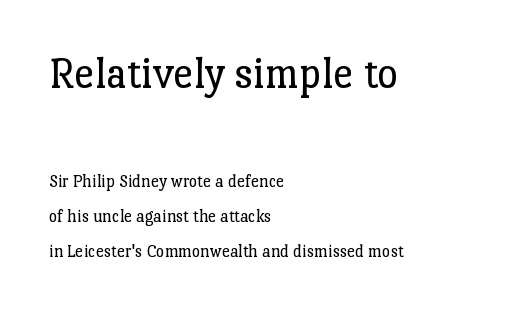
{"serif": "yes", "italic": "no", "bold": "no", "weight": "regular", "width": "normal", "stroke_contrast": "low", "x_height": "medium", "monospaced": "no", "underline": "no", "align": "left", "line_spacing": "loose", "line_spacing_ratio": 1.92, "letter_spacing": "normal", "letter_spacing_em": 0.0, "larger_block": "first", "size_ratio": 2.5, "glyph_px": 45}
